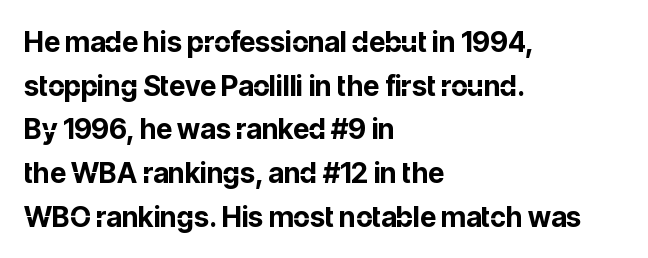
Q: Is the text bold? A: Yes.
Q: Is the text italic (slanted)? A: No, it is upright.
Q: Is the typeface a serif or a sans-serif typeface? A: Sans-serif.
Q: Is the text underlined? A: No.
Q: How is the paragraph aligned? A: Left-aligned.
Q: Is the spacing between letters normal or unusually wide? A: Normal.
Q: Is the spacing between lines tight, normal or loose? A: Normal.
Q: Width (condensed, normal, or wide)? A: Normal.
Q: Stroke contrast? A: Low.
Q: x-height? A: Medium.
Q: Monospaced? A: No.
